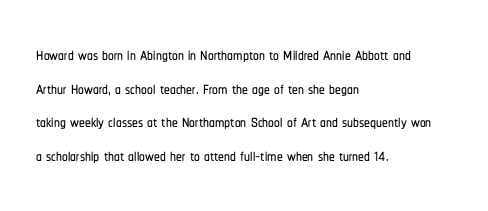
{"italic": "no", "underline": "no", "align": "left", "line_spacing": "normal", "line_spacing_ratio": 1.46, "letter_spacing": "normal", "letter_spacing_em": 0.0, "glyph_px": 23}
